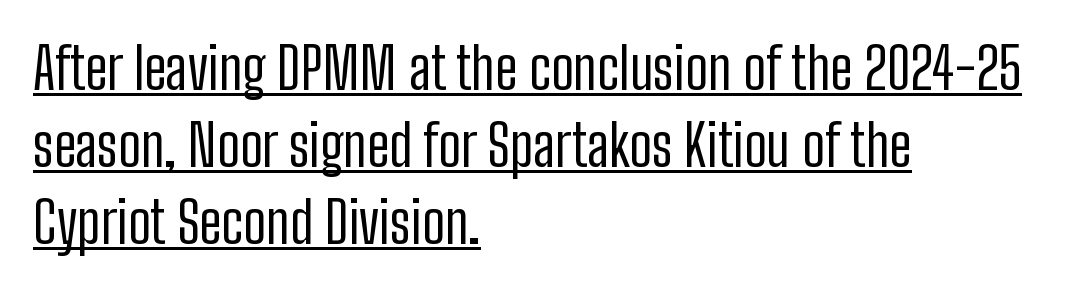
{"serif": "no", "italic": "no", "bold": "no", "weight": "regular", "width": "condensed", "stroke_contrast": "low", "x_height": "medium", "monospaced": "no", "underline": "yes", "align": "left", "line_spacing": "normal", "line_spacing_ratio": 1.35, "letter_spacing": "normal", "letter_spacing_em": 0.0, "glyph_px": 57}
